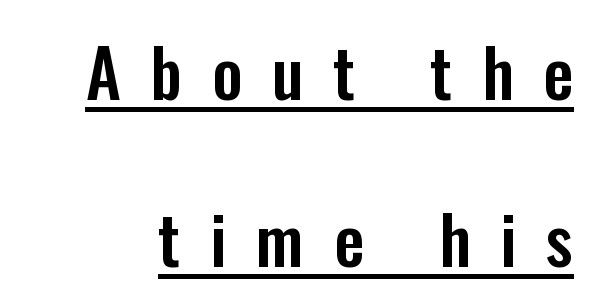
A typesetter would call this proportional, since set widths differ per character. Underlining? Definitely there. The passage shown has open, widely tracked lettering throughout. Nope, no serifs anywhere on these letters. The letters stand straight up with perfectly vertical stems. How would I describe the line gaps? Wide and relaxed.
